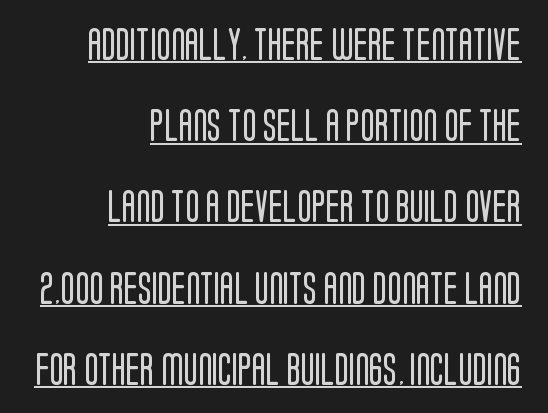
{"serif": "no", "italic": "no", "bold": "no", "weight": "regular", "width": "condensed", "stroke_contrast": "low", "x_height": "large", "monospaced": "no", "underline": "yes", "align": "right", "line_spacing": "loose", "line_spacing_ratio": 2.46, "letter_spacing": "normal", "letter_spacing_em": 0.0, "glyph_px": 33}
